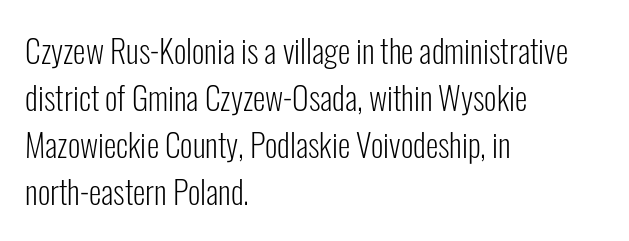
The font's upright variant was chosen for this text. No feet cap the strokes, marking this as sans-serif type. You could not count columns in this text — the font is proportionally spaced. Glance below the letters and you will spot only blank space.
